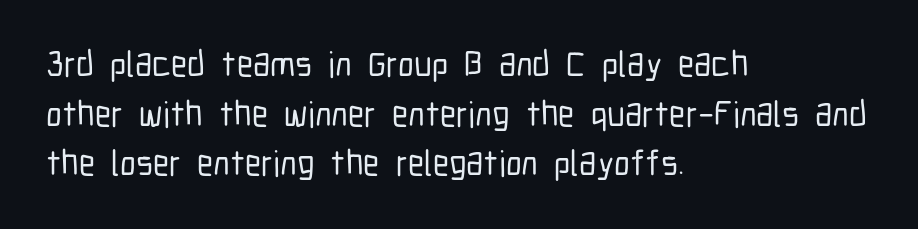
Q: Is the text italic (slanted)? A: No, it is upright.
Q: Is the typeface a serif or a sans-serif typeface? A: Sans-serif.
Q: Is the text underlined? A: No.
Q: How is the paragraph aligned? A: Left-aligned.
Q: Is the spacing between letters normal or unusually wide? A: Normal.
Q: Is the spacing between lines tight, normal or loose? A: Normal.
Q: Width (condensed, normal, or wide)? A: Condensed.
Q: Stroke contrast? A: Low.
Q: x-height? A: Medium.
Q: Monospaced? A: No.
